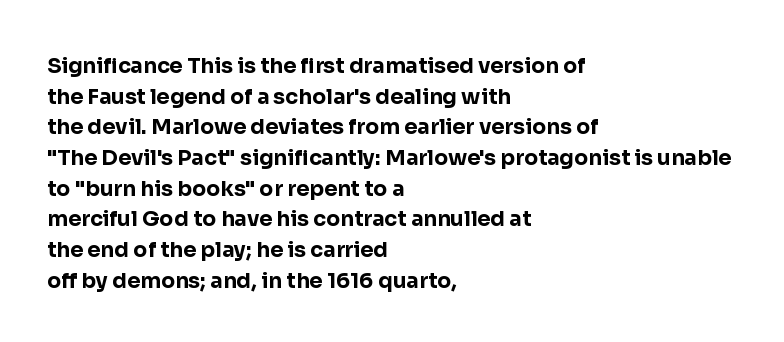
{"italic": "no", "bold": "yes", "underline": "no", "align": "left", "line_spacing": "normal", "line_spacing_ratio": 1.46, "letter_spacing": "normal", "letter_spacing_em": 0.0, "glyph_px": 21}
